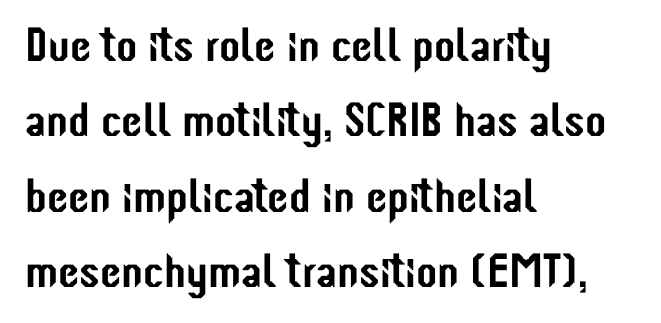
Q: Is the text italic (slanted)? A: No, it is upright.
Q: Is the typeface a serif or a sans-serif typeface? A: Sans-serif.
Q: Is the text underlined? A: No.
Q: How is the paragraph aligned? A: Left-aligned.
Q: Is the spacing between letters normal or unusually wide? A: Normal.
Q: Is the spacing between lines tight, normal or loose? A: Normal.
Q: Width (condensed, normal, or wide)? A: Condensed.
Q: Stroke contrast? A: Low.
Q: x-height? A: Medium.
Q: Monospaced? A: No.
